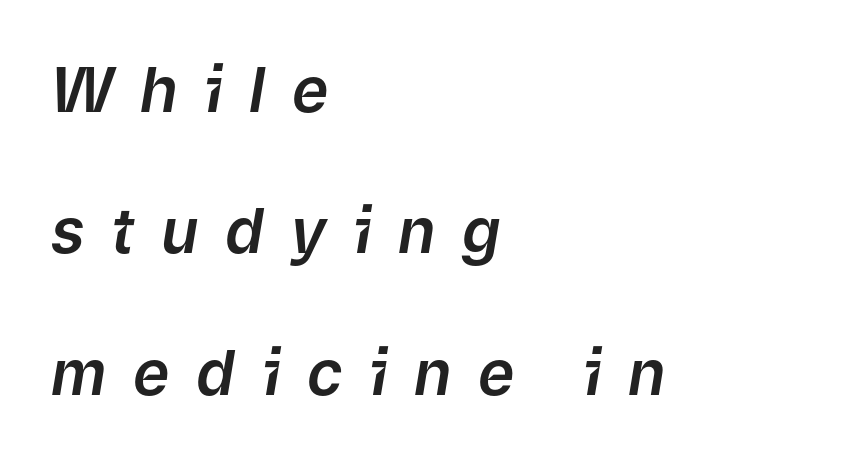
{"italic": "yes", "lean": "right", "slant_degrees": 9, "width": "normal", "stroke_contrast": "low", "x_height": "medium", "monospaced": "no", "underline": "no", "align": "left", "line_spacing": "loose", "line_spacing_ratio": 2.28, "letter_spacing": "wide", "letter_spacing_em": 0.43, "glyph_px": 62}
